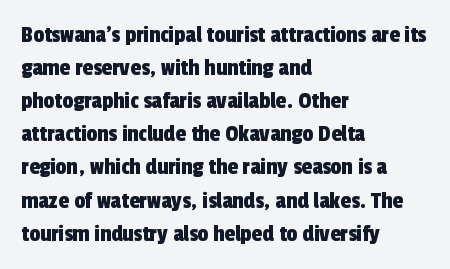
Line beginnings align vertically; line endings do not. Tracking here is standard; glyphs follow each other at the usual distance. This rendering features lettering with no underline. The vertical gap from one line to the next is medium.
